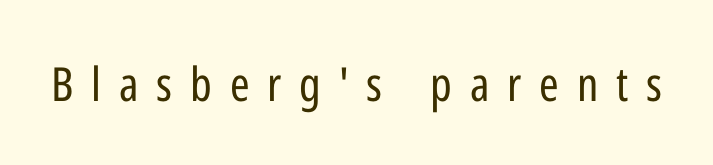
The strip under each line holds only bare page. Is this a fixed-width face? No — the glyphs have proportional, varying widths. Stroke mass is kept to a normal reading level or below. Words appear elongated and porous because spacing is wide. The type sits square on the baseline with zero lean. The rendering shows plain stroke endings on the letterforms — a sans-serif design.
